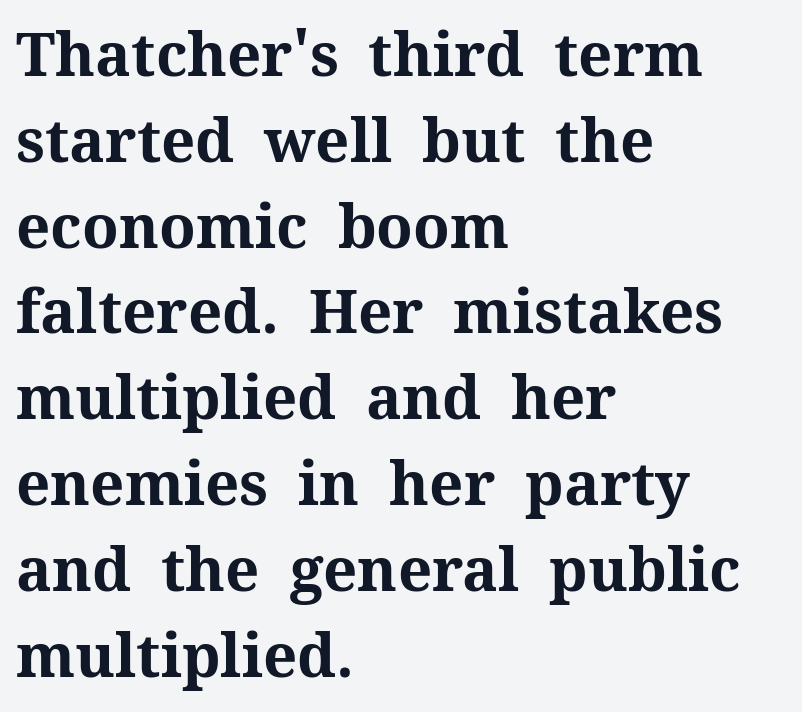
The image shows 60 px bold serif type, upright; set left-aligned, normal line spacing (1.43x), normal letter spacing, not underlined; medium stroke contrast and a medium x-height.
